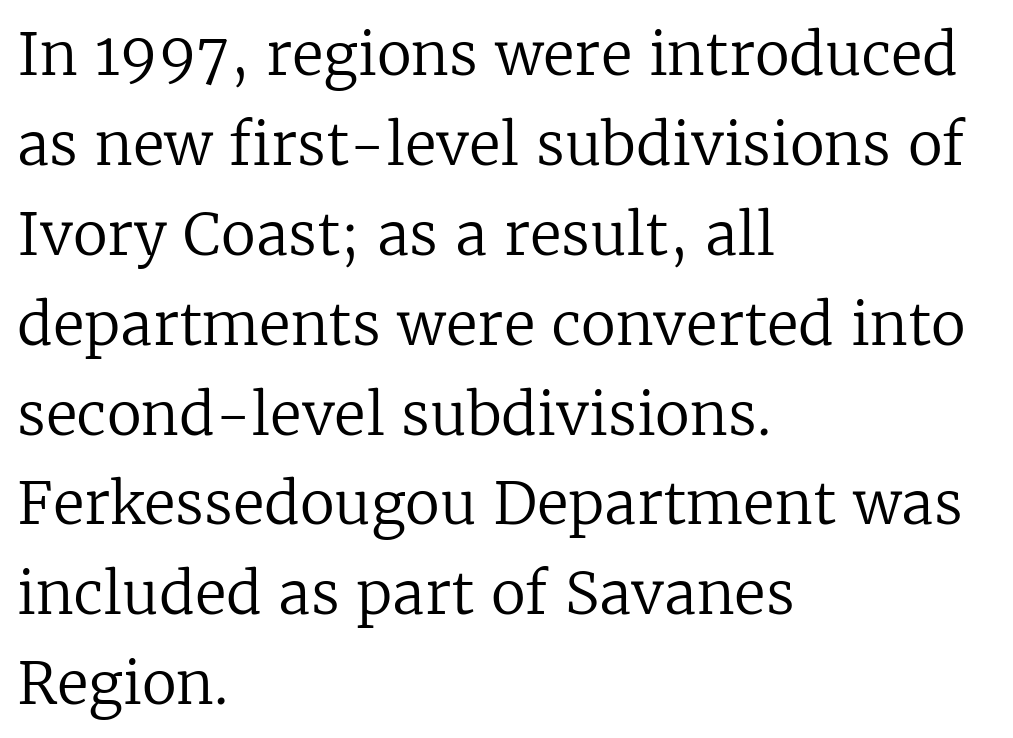
You can tell from the footed stems that serif type was used. Visually the block forms a straight wall on the left and a jagged coastline on the right. A typesetter would mark this as roman, not italic. Letter spacing: default. The space directly below the letters is spotless.
